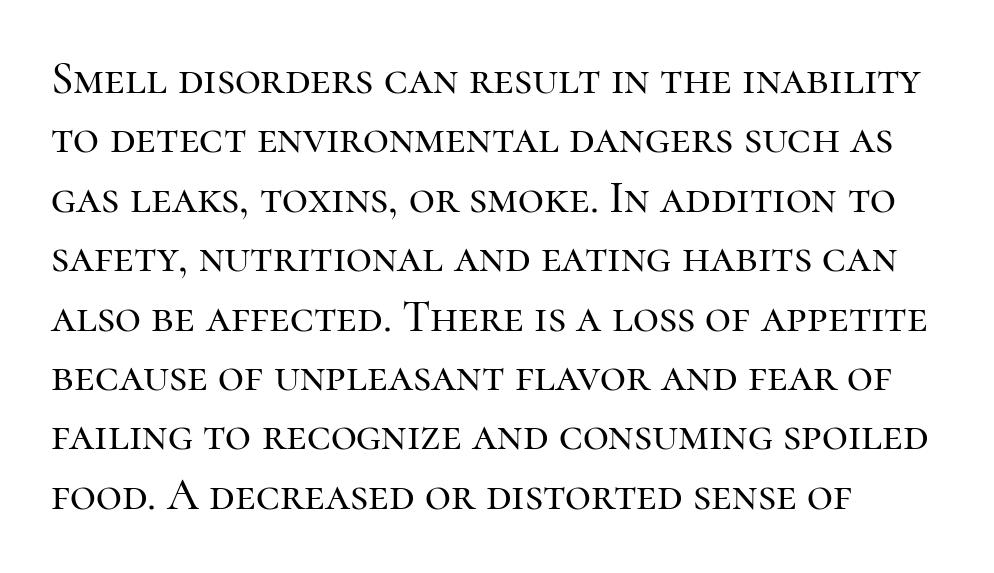
{"serif": "yes", "italic": "no", "width": "normal", "stroke_contrast": "high", "x_height": "medium", "monospaced": "no", "underline": "no", "align": "left", "line_spacing": "normal", "line_spacing_ratio": 1.32, "letter_spacing": "normal", "letter_spacing_em": 0.0, "glyph_px": 45}
